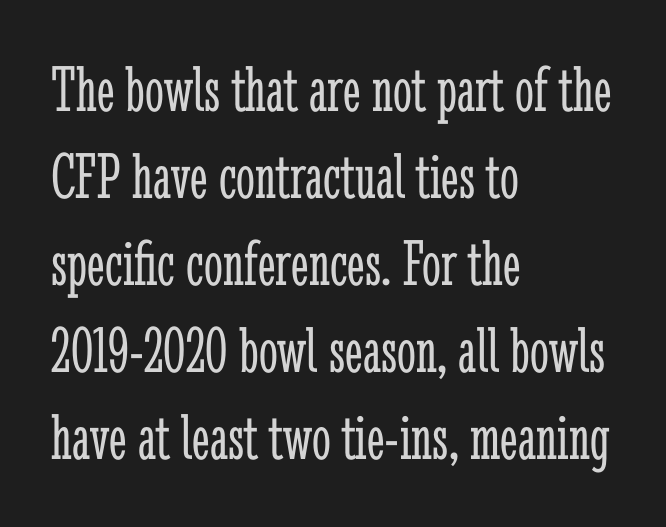
{"serif": "yes", "italic": "no", "bold": "no", "weight": "light", "width": "condensed", "stroke_contrast": "low", "x_height": "medium", "monospaced": "no", "underline": "no", "align": "left", "line_spacing": "normal", "line_spacing_ratio": 1.3, "letter_spacing": "normal", "letter_spacing_em": 0.0, "glyph_px": 67}
